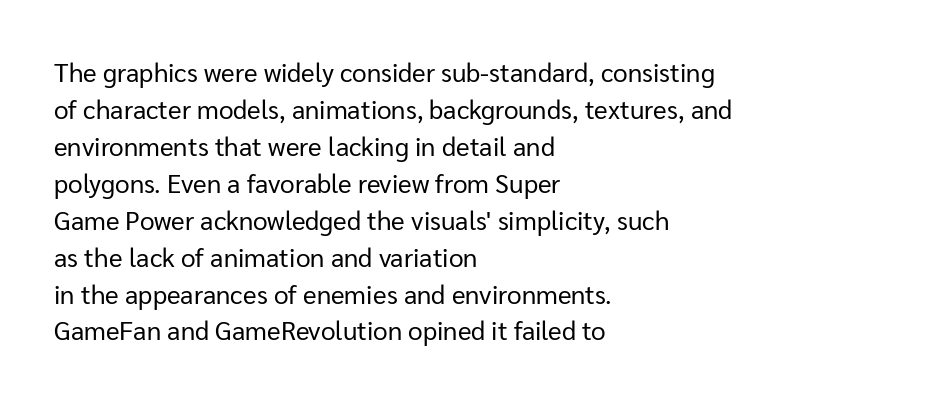
Rule under the text: the space is simply empty. The tracking reads as untouched default to a designer's eye. Compared with a typical body face, this is equally light or lighter still. A student would call this left alignment; a typographer would say flush left, rag right. The rows are spaced the way most documents space them.
